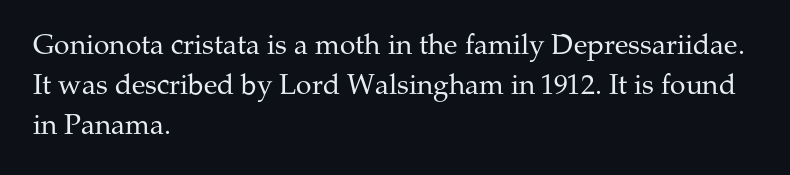
{"serif": "yes", "italic": "no", "bold": "no", "weight": "regular", "width": "normal", "stroke_contrast": "medium", "x_height": "medium", "monospaced": "no", "underline": "no", "align": "left", "line_spacing": "normal", "line_spacing_ratio": 1.42, "letter_spacing": "normal", "letter_spacing_em": 0.0, "glyph_px": 28}
